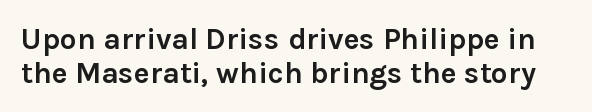
Ordinary non-slanted type is in use. The designer went with a sans here, leaving each stem footless. The gap between lines stays unmarked. Letter spacing: default.
